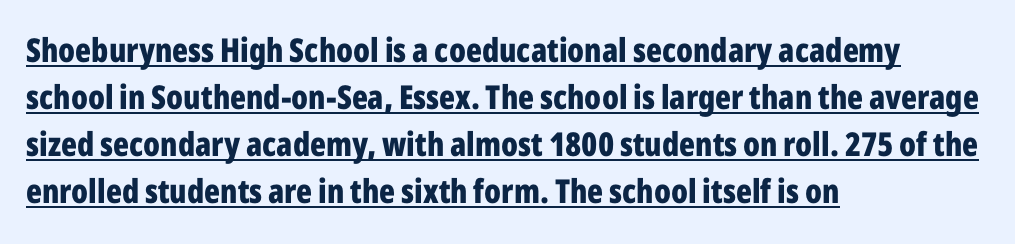
Underlining? Definitely there. Does the leading feel generous? No, just average. In terms of letterform style, serifs are entirely absent. How are the letters spaced? Ordinarily, with no added tracking.
